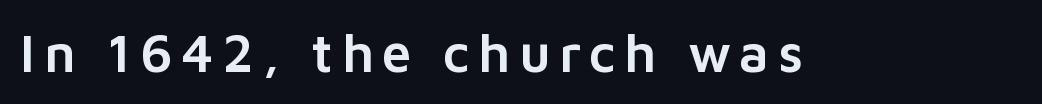
{"serif": "no", "italic": "no", "width": "normal", "stroke_contrast": "low", "x_height": "medium", "monospaced": "no", "underline": "no", "glyph_px": 53}
